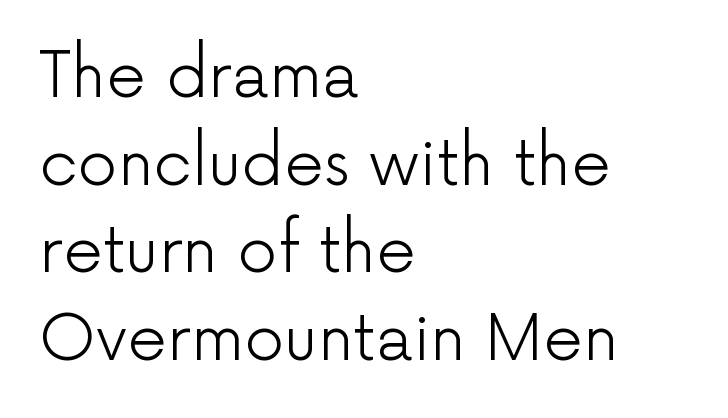
Q: Is the text bold? A: No.
Q: Is the text italic (slanted)? A: No, it is upright.
Q: Is the typeface a serif or a sans-serif typeface? A: Sans-serif.
Q: Is the text underlined? A: No.
Q: How is the paragraph aligned? A: Left-aligned.
Q: Is the spacing between letters normal or unusually wide? A: Normal.
Q: Is the spacing between lines tight, normal or loose? A: Normal.
Q: Width (condensed, normal, or wide)? A: Normal.
Q: Stroke contrast? A: Low.
Q: x-height? A: Medium.
Q: Monospaced? A: No.
